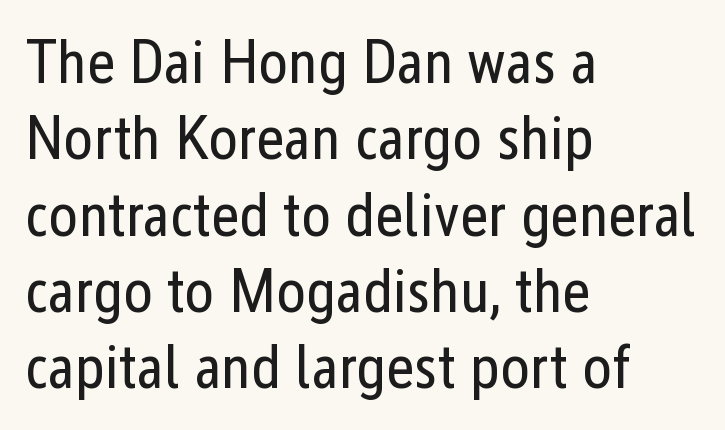
{"serif": "no", "italic": "no", "bold": "no", "weight": "regular", "width": "condensed", "stroke_contrast": "low", "x_height": "medium", "monospaced": "no", "underline": "no", "align": "left", "line_spacing_ratio": 1.23, "letter_spacing": "normal", "letter_spacing_em": 0.0, "glyph_px": 62}
